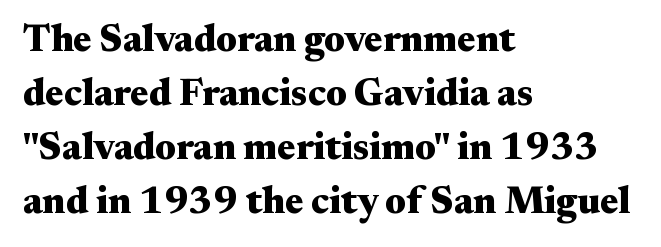
{"serif": "yes", "italic": "no", "bold": "yes", "weight": "heavy", "width": "wide", "stroke_contrast": "medium", "x_height": "small", "monospaced": "no", "underline": "no", "align": "left", "line_spacing": "normal", "line_spacing_ratio": 1.42, "letter_spacing": "normal", "letter_spacing_em": 0.0, "glyph_px": 38}
